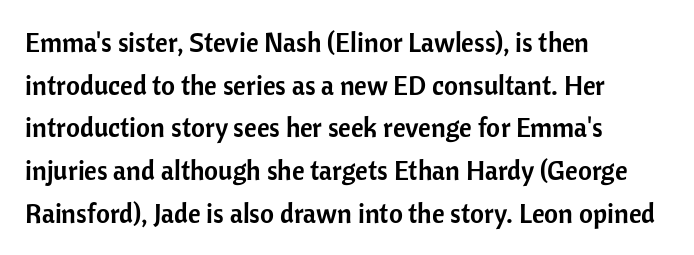
The words here are not underlined. Upright lettering throughout. This rendering leaves character spacing at its baseline value. These lines stack with their left ends in a neat column. Vertical spacing — default.
